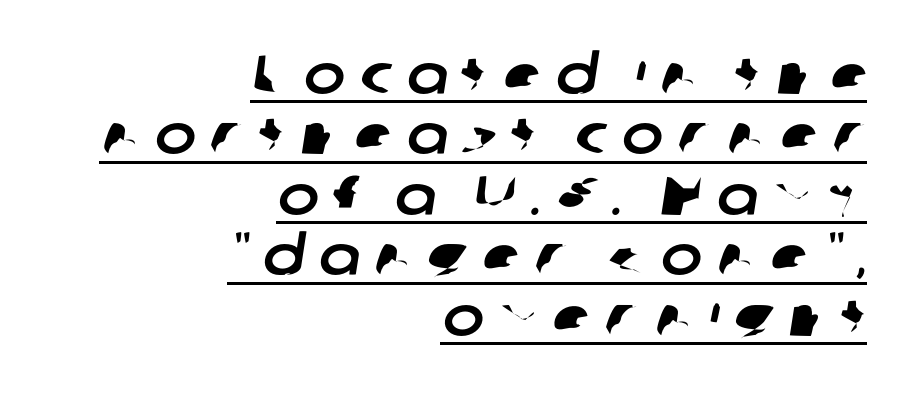
Font category for this specimen: sans-serif. Look at the tracking — it's clearly loosened, letters drifting apart. Each letter keeps its own natural width here, so spacing adapts to shape. Every word sits above its own underline. Does the leading feel generous? Not at all — it's pinched. A student would call this right alignment; a typographer would say flush right, rag left.
